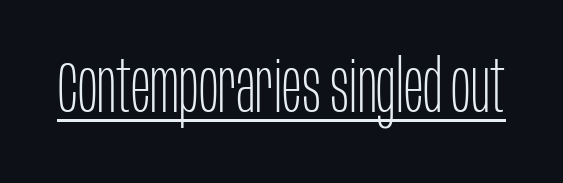
{"serif": "no", "italic": "no", "bold": "no", "weight": "thin", "width": "condensed", "stroke_contrast": "low", "x_height": "large", "monospaced": "no", "underline": "yes", "letter_spacing": "normal", "letter_spacing_em": 0.0, "glyph_px": 73}
